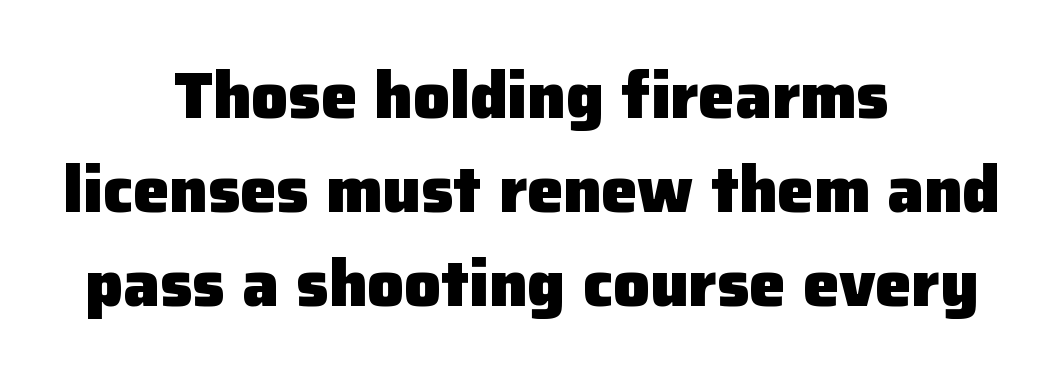
Q: Is the text bold? A: Yes.
Q: Is the text italic (slanted)? A: No, it is upright.
Q: Is the typeface a serif or a sans-serif typeface? A: Sans-serif.
Q: Is the text underlined? A: No.
Q: How is the paragraph aligned? A: Centered.
Q: Is the spacing between letters normal or unusually wide? A: Normal.
Q: Is the spacing between lines tight, normal or loose? A: Normal.
Q: Width (condensed, normal, or wide)? A: Normal.
Q: Stroke contrast? A: Low.
Q: x-height? A: Medium.
Q: Monospaced? A: No.
